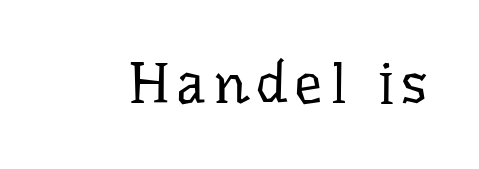
{"serif": "yes", "italic": "no", "bold": "no", "weight": "regular", "width": "normal", "stroke_contrast": "low", "x_height": "medium", "monospaced": "no", "underline": "no", "glyph_px": 57}
